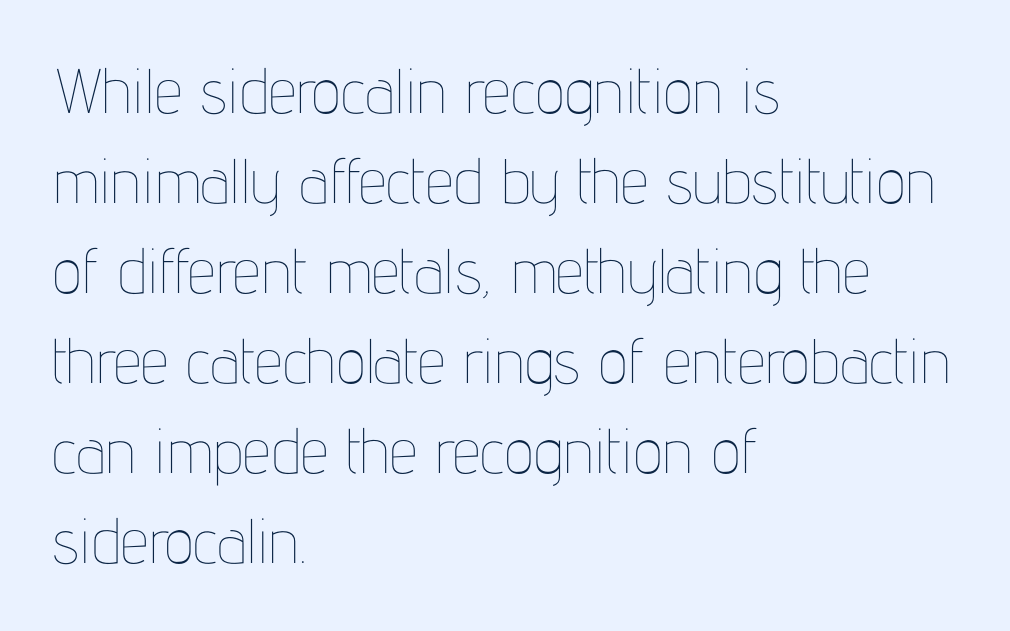
Q: Is the text bold? A: No.
Q: Is the text italic (slanted)? A: No, it is upright.
Q: Is the text underlined? A: No.
Q: How is the paragraph aligned? A: Left-aligned.
Q: Is the spacing between letters normal or unusually wide? A: Normal.
Q: Is the spacing between lines tight, normal or loose? A: Normal.
Q: Width (condensed, normal, or wide)? A: Condensed.
Q: Stroke contrast? A: Low.
Q: x-height? A: Medium.
Q: Monospaced? A: No.
